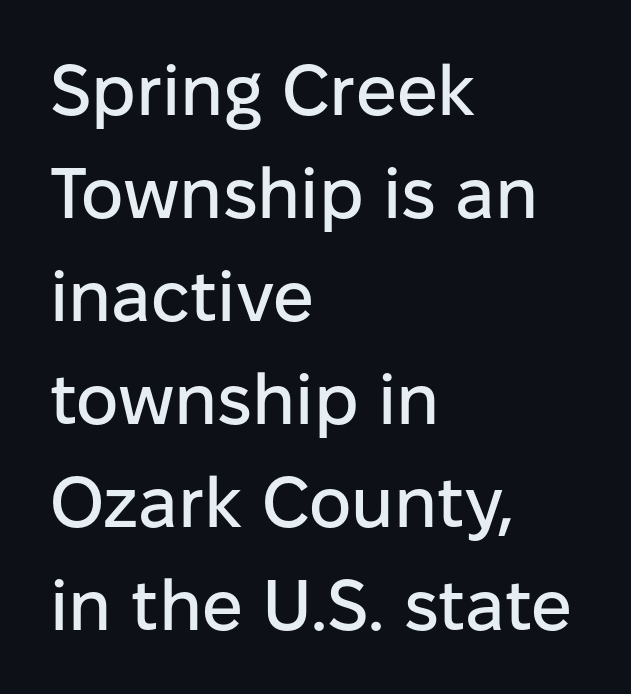
Q: Is the text italic (slanted)? A: No, it is upright.
Q: Is the typeface a serif or a sans-serif typeface? A: Sans-serif.
Q: Is the text underlined? A: No.
Q: How is the paragraph aligned? A: Left-aligned.
Q: Is the spacing between letters normal or unusually wide? A: Normal.
Q: Is the spacing between lines tight, normal or loose? A: Normal.
Q: Width (condensed, normal, or wide)? A: Normal.
Q: Stroke contrast? A: Low.
Q: x-height? A: Medium.
Q: Monospaced? A: No.
